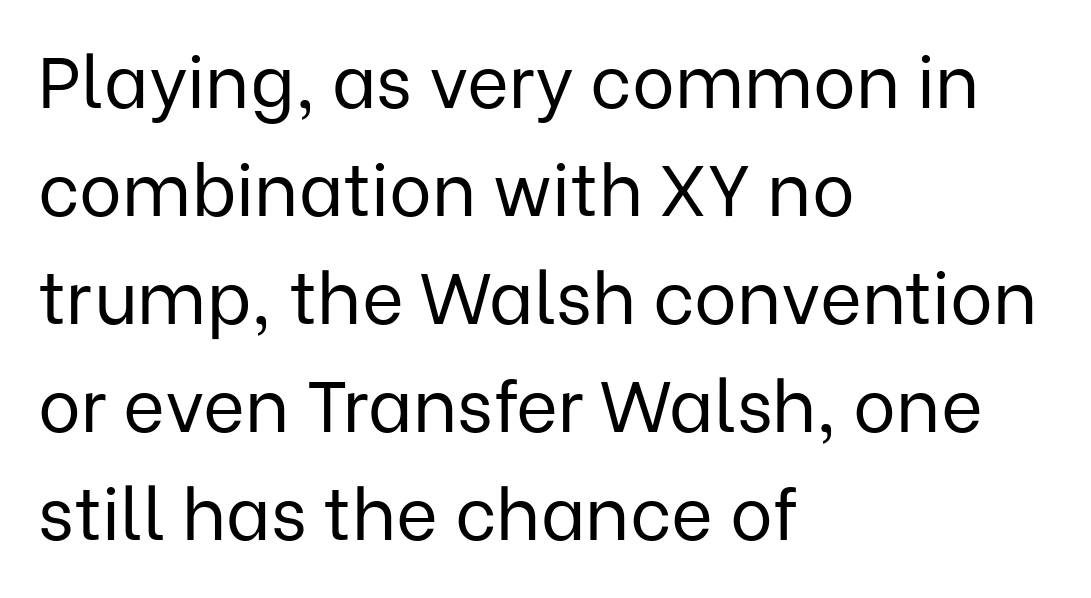
{"serif": "no", "italic": "no", "bold": "no", "weight": "regular", "width": "normal", "stroke_contrast": "low", "x_height": "medium", "monospaced": "no", "underline": "no", "align": "left", "line_spacing": "normal", "line_spacing_ratio": 1.5, "letter_spacing": "normal", "letter_spacing_em": 0.0, "glyph_px": 72}
